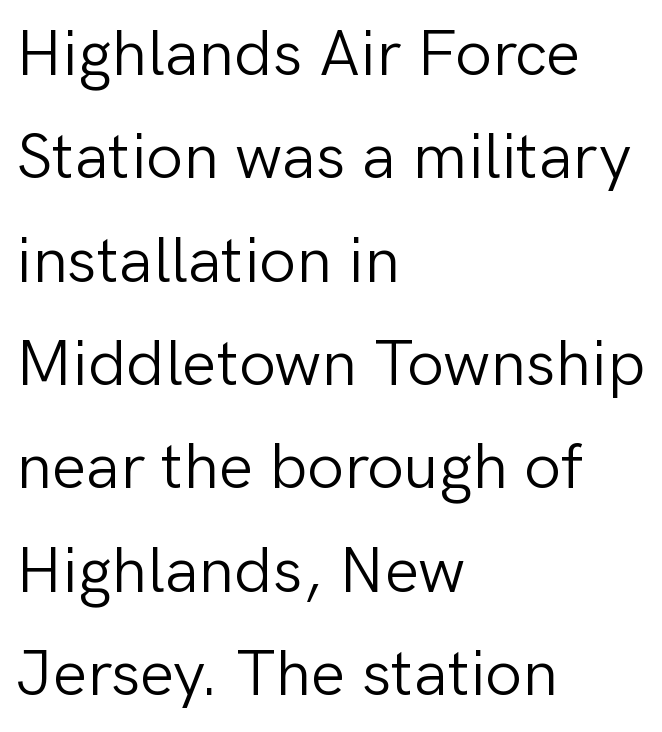
The words here are not underlined. Each word holds together tightly as a unit, with standard inter-letter gaps. Regarding leading, the lines here are spaced in the standard way. A typesetter would call this proportional, since set widths differ per character. If you drew a line through each stem, it would be perfectly vertical. Teacher's note: observe the even left margin — that is flush-left alignment.
